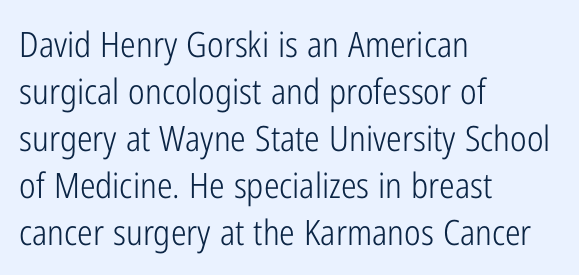
What's the leading like? Ordinary, nothing unusual. Stem width sits at or under what a default text font uses. Looks like regular typesetting: each glyph gets only the width it needs. Posture: straight, roman, zero tilt.
